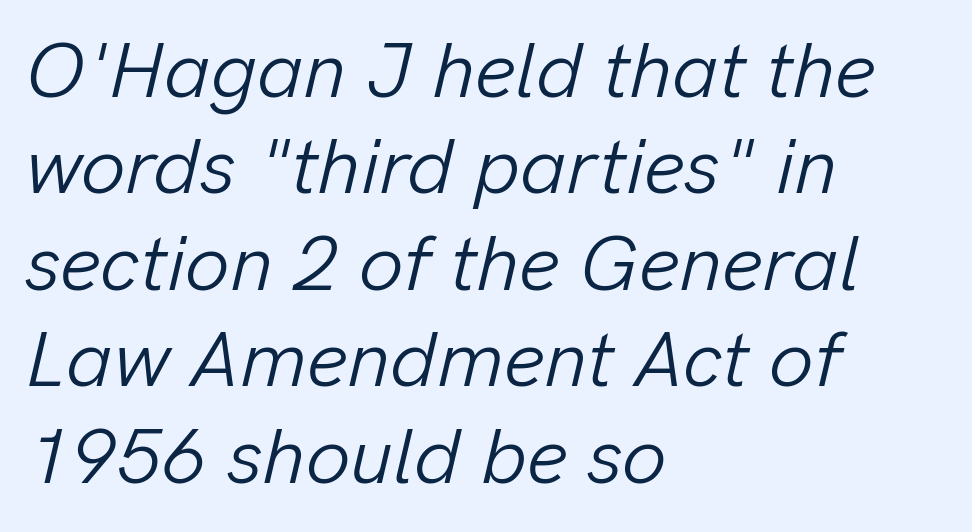
The image shows 79 px light type, italic (leaning right); set left-aligned, line spacing 1.22x, normal letter spacing, not underlined; low stroke contrast and a medium x-height.
